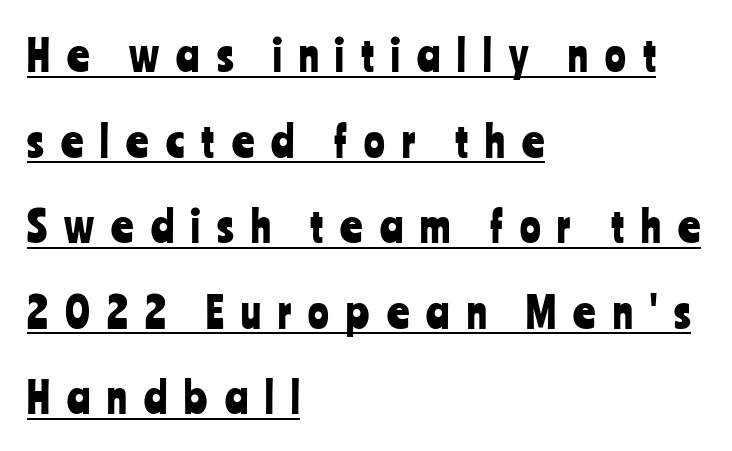
The letters advance in unequal steps, a hallmark of proportional type. No italicization has been applied; the sample stays upright. Look at the tracking — it's clearly loosened, letters drifting apart. Alignment: flush left. The rendered words wear a rule along their underside.
